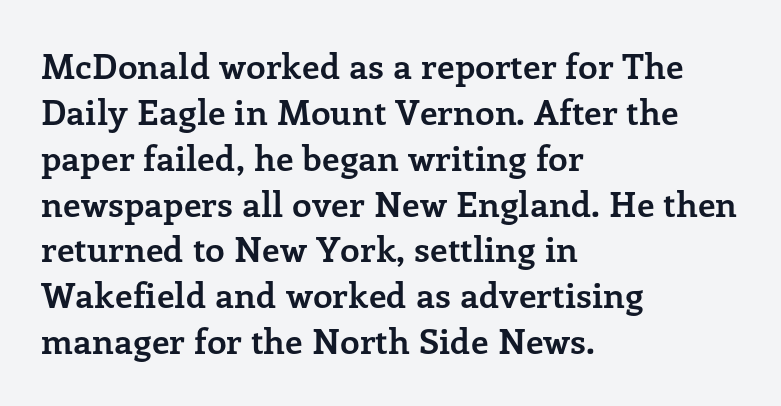
The image shows 35 px semibold serif type, upright; set left-aligned, normal line spacing (1.31x), normal letter spacing, not underlined; low stroke contrast and a medium x-height.
